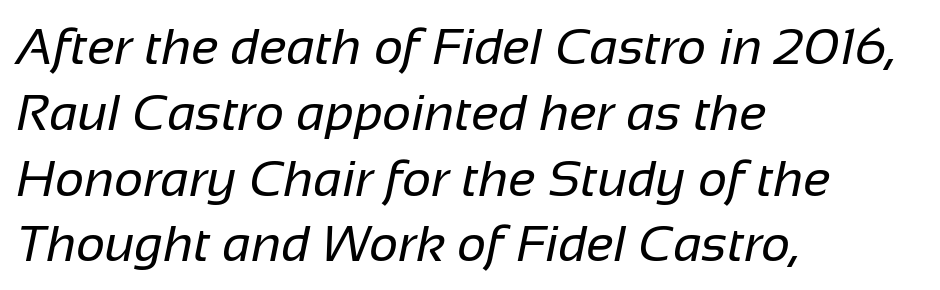
No chunkiness to these letters — they're not bold. Clear beneath every line of the passage. These lines keep a tight, regular rhythm from letter to letter. Looks like regular typesetting: each glyph gets only the width it needs.
